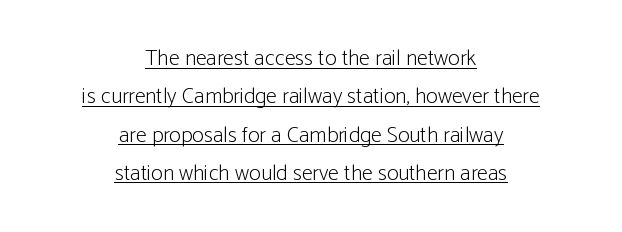
The image shows 22 px text type, upright; set centered, line spacing 1.74x, normal letter spacing, underlined.
